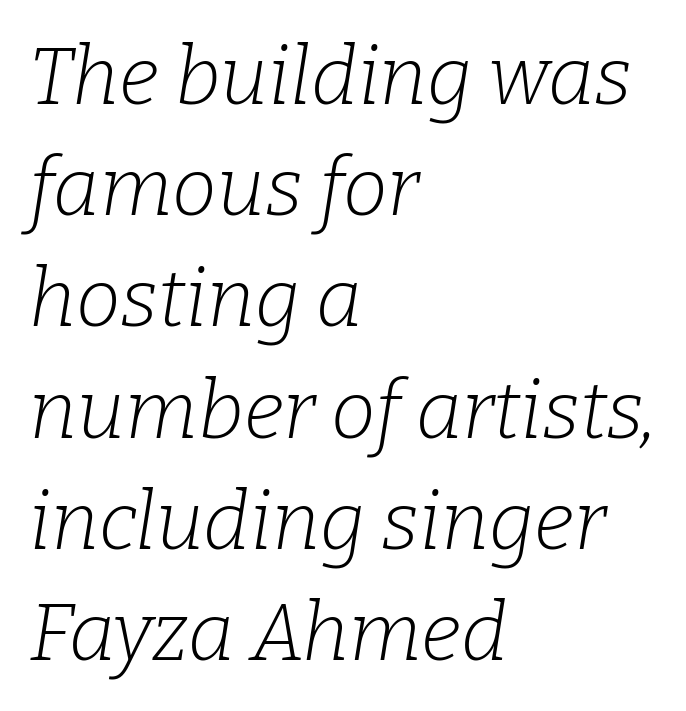
Q: Is the text bold? A: No.
Q: Is the text italic (slanted)? A: Yes, it leans right by about 9 degrees.
Q: Is the typeface a serif or a sans-serif typeface? A: Serif.
Q: Is the text underlined? A: No.
Q: How is the paragraph aligned? A: Left-aligned.
Q: Is the spacing between letters normal or unusually wide? A: Normal.
Q: Is the spacing between lines tight, normal or loose? A: Normal.
Q: Width (condensed, normal, or wide)? A: Normal.
Q: Stroke contrast? A: Low.
Q: x-height? A: Medium.
Q: Monospaced? A: No.
